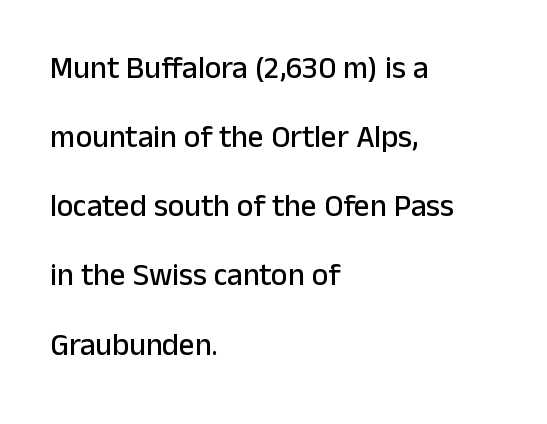
Q: Is the text italic (slanted)? A: No, it is upright.
Q: Is the typeface a serif or a sans-serif typeface? A: Sans-serif.
Q: Is the text underlined? A: No.
Q: How is the paragraph aligned? A: Left-aligned.
Q: Is the spacing between letters normal or unusually wide? A: Normal.
Q: Is the spacing between lines tight, normal or loose? A: Loose.
Q: Width (condensed, normal, or wide)? A: Normal.
Q: Stroke contrast? A: Low.
Q: x-height? A: Medium.
Q: Monospaced? A: No.
